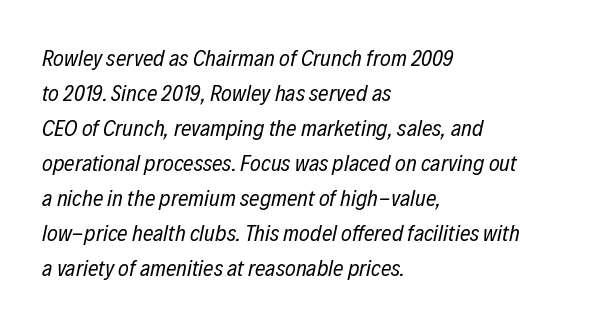
All the whitespace from short lines collects on the right. These glyphs show unthickened strokes, regular width or finer. These lines keep a tight, regular rhythm from letter to letter. Clear beneath every line of the passage. Vertically, the passage feels balanced, rows spaced as you'd expect. Tall strokes in this sample are angled rather than plumb.
